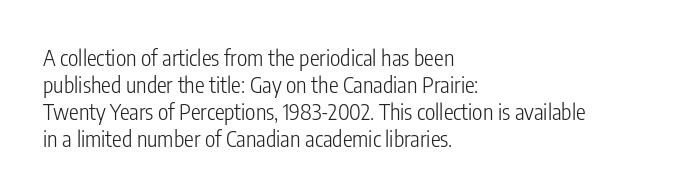
The image shows 22 px text type, upright; set left-aligned, line spacing 1.22x, normal letter spacing, not underlined.
